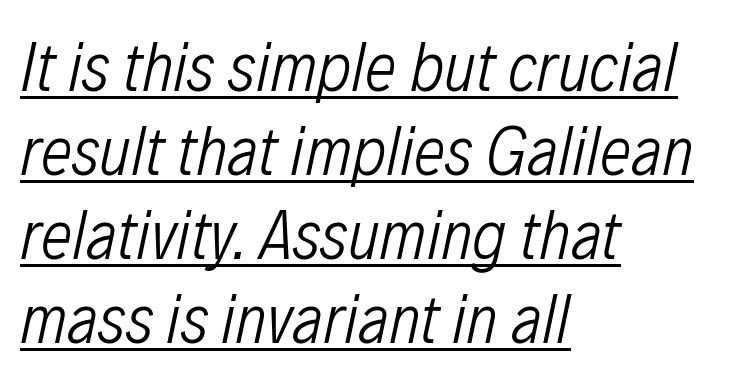
Look at the tracking — it's just the regular setting, nothing added. This sample has the flowing, uneven cadence of proportional lettering. Would a proofreader flag this as italicized? Yes. A student would call this left alignment; a typographer would say flush left, rag right.
